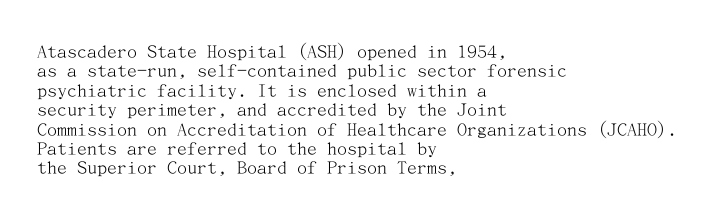
Q: Is the text bold? A: No.
Q: Is the text italic (slanted)? A: No, it is upright.
Q: Is the text underlined? A: No.
Q: How is the paragraph aligned? A: Left-aligned.
Q: Is the spacing between letters normal or unusually wide? A: Normal.
Q: Is the spacing between lines tight, normal or loose? A: Tight.
